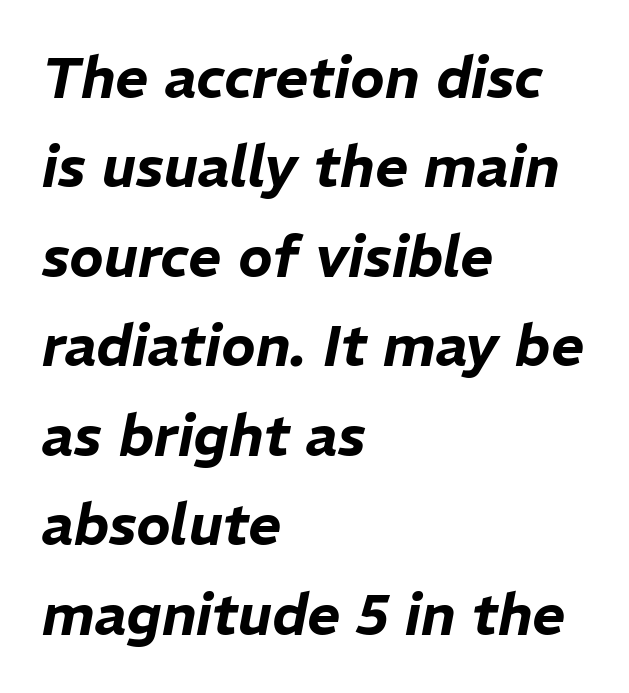
The image shows 57 px text type, italic (leaning right); set left-aligned, normal line spacing (1.57x), normal letter spacing, not underlined; low stroke contrast and a medium x-height.
